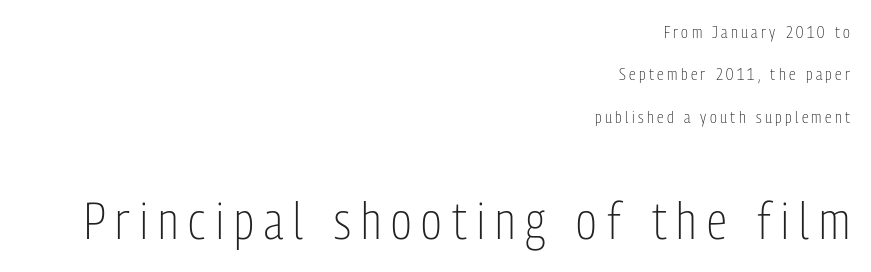
The image shows 51 px light, condensed sans-serif type, upright; set right-aligned, loose line spacing (2.49x), unusually wide letter spacing (+0.2 em), not underlined; the second (bottom) block is 3.0x larger; low stroke contrast and a medium x-height.
